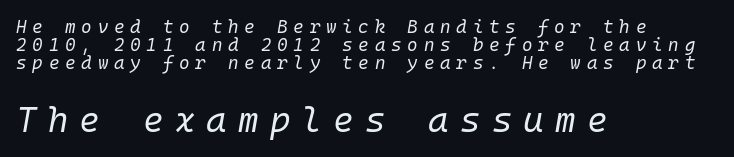
These lines huddle together more closely than default settings would place them. The typography opts for an oblique posture over an upright one. The font sits on the lighter half of the weight spectrum, regular included. The space directly below the letters is spotless.
